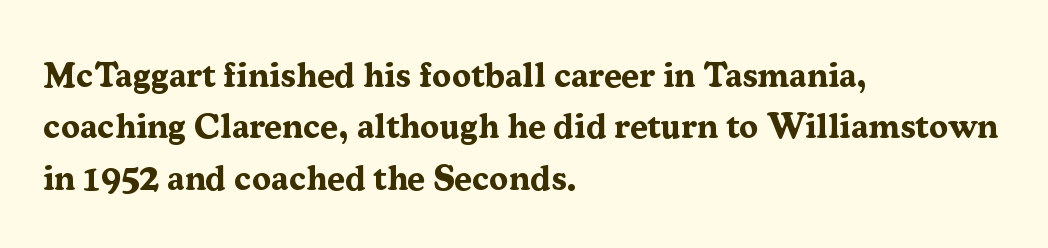
The image shows 35 px bold serif type, upright; set left-aligned, normal line spacing (1.47x), normal letter spacing, not underlined; medium stroke contrast and a medium x-height.
